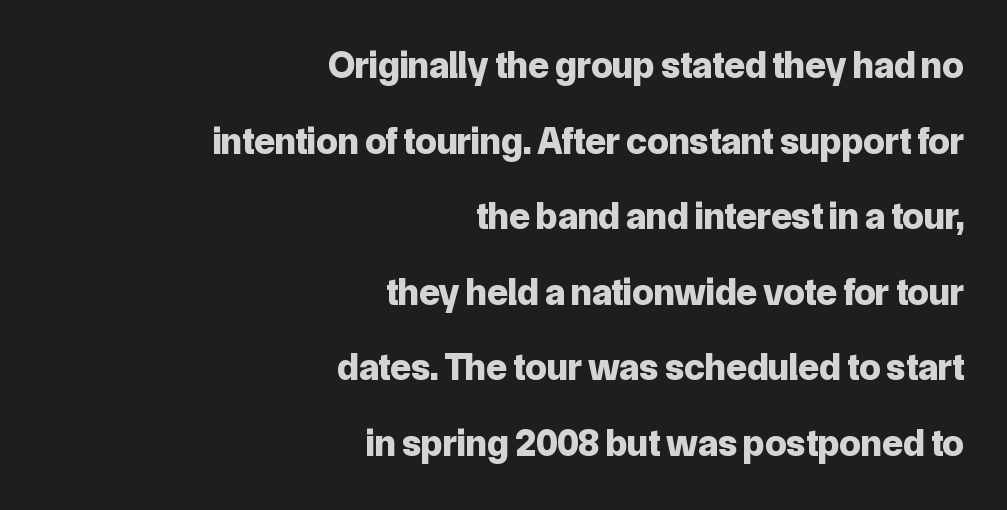
Q: Is the text bold? A: Yes.
Q: Is the text italic (slanted)? A: No, it is upright.
Q: Is the typeface a serif or a sans-serif typeface? A: Sans-serif.
Q: Is the text underlined? A: No.
Q: How is the paragraph aligned? A: Right-aligned.
Q: Is the spacing between letters normal or unusually wide? A: Normal.
Q: Is the spacing between lines tight, normal or loose? A: Loose.
Q: Width (condensed, normal, or wide)? A: Normal.
Q: Stroke contrast? A: Low.
Q: x-height? A: Medium.
Q: Monospaced? A: No.
